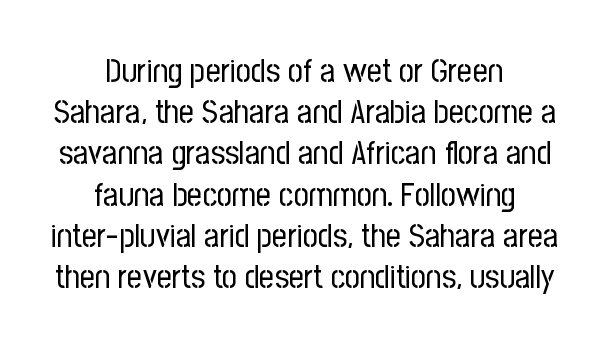
Q: Is the text bold? A: No.
Q: Is the text italic (slanted)? A: No, it is upright.
Q: Is the typeface a serif or a sans-serif typeface? A: Sans-serif.
Q: Is the text underlined? A: No.
Q: How is the paragraph aligned? A: Centered.
Q: Is the spacing between letters normal or unusually wide? A: Normal.
Q: Is the spacing between lines tight, normal or loose? A: Normal.
Q: Width (condensed, normal, or wide)? A: Condensed.
Q: Stroke contrast? A: Low.
Q: x-height? A: Medium.
Q: Monospaced? A: No.
